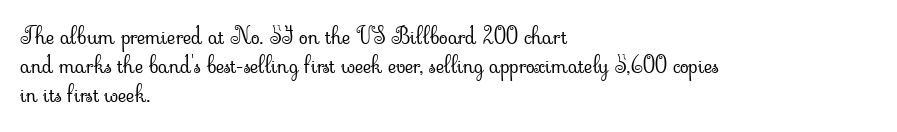
The image shows 23 px text type, upright; set left-aligned, normal line spacing (1.27x), normal letter spacing, not underlined.
